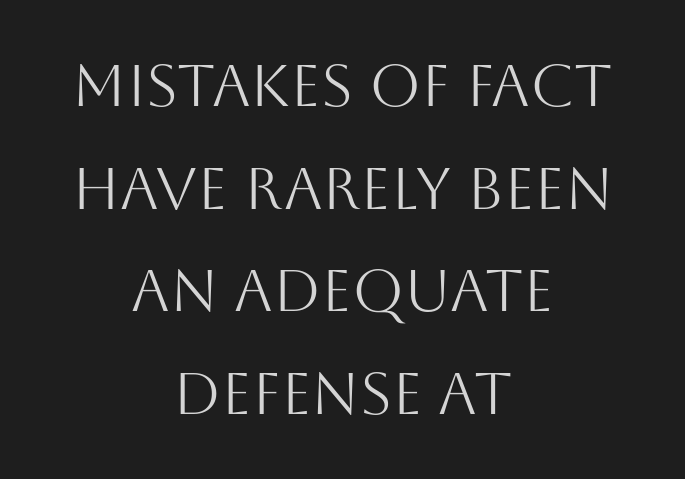
Honestly, there is no underline to notice here at all. The passage shown is typed in a proportional face where columns would drift. The text block is weighted toward neither margin, spreading evenly from the middle. This sample uses an upright cut, with every glyph sitting square on the baseline.
